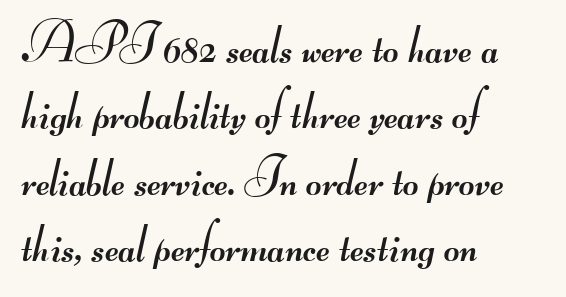
Q: Is the text bold? A: No.
Q: Is the typeface a serif or a sans-serif typeface? A: Sans-serif.
Q: Is the text underlined? A: No.
Q: How is the paragraph aligned? A: Left-aligned.
Q: Is the spacing between letters normal or unusually wide? A: Normal.
Q: Width (condensed, normal, or wide)? A: Wide.
Q: Stroke contrast? A: Medium.
Q: Monospaced? A: No.
